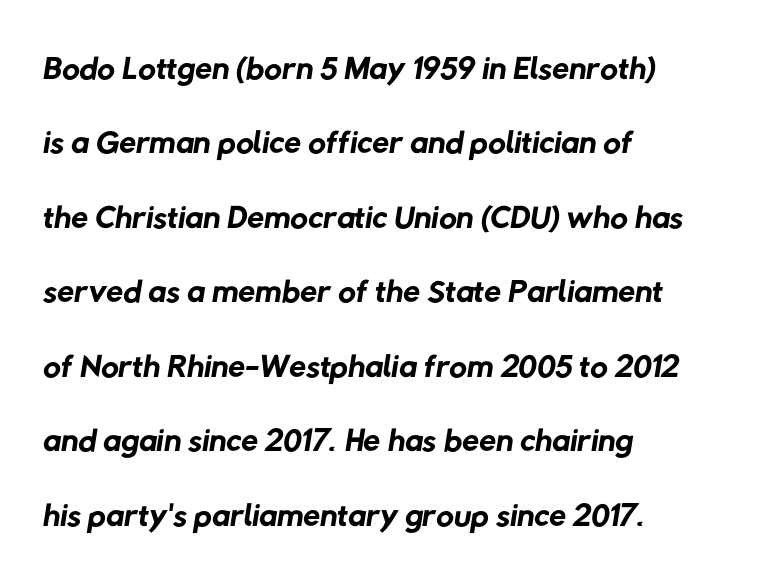
{"serif": "no", "bold": "no", "weight": "regular", "width": "normal", "stroke_contrast": "low", "x_height": "medium", "monospaced": "no", "underline": "no", "align": "left", "line_spacing": "normal", "line_spacing_ratio": 1.52, "letter_spacing": "normal", "letter_spacing_em": 0.0, "glyph_px": 49}
